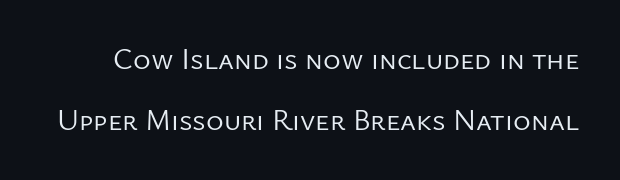
Q: Is the text bold? A: No.
Q: Is the text italic (slanted)? A: No, it is upright.
Q: Is the typeface a serif or a sans-serif typeface? A: Sans-serif.
Q: Is the text underlined? A: No.
Q: Is the spacing between letters normal or unusually wide? A: Normal.
Q: Is the spacing between lines tight, normal or loose? A: Loose.
Q: Width (condensed, normal, or wide)? A: Normal.
Q: Stroke contrast? A: Low.
Q: x-height? A: Medium.
Q: Monospaced? A: No.
